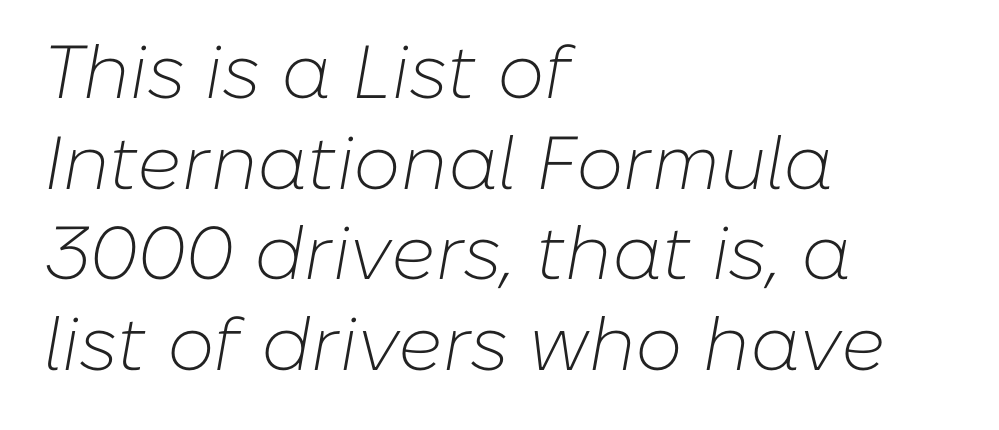
Posture: slanted. Reading down the block, your eye returns to a fixed left position each line. Glyph-to-glyph distance matches everyday printed text. The letterforms sit at book weight or below. Each row of text sits above clean, open space. Looks like regular typesetting: each glyph gets only the width it needs.
